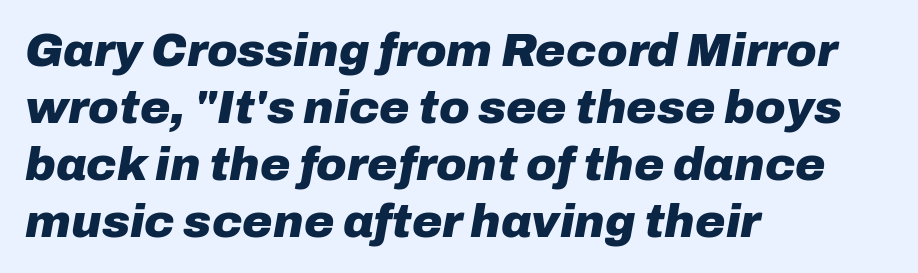
The image shows 46 px heavy type, italic (leaning right); set left-aligned, line spacing 1.24x, normal letter spacing, not underlined; low stroke contrast and a medium x-height.
